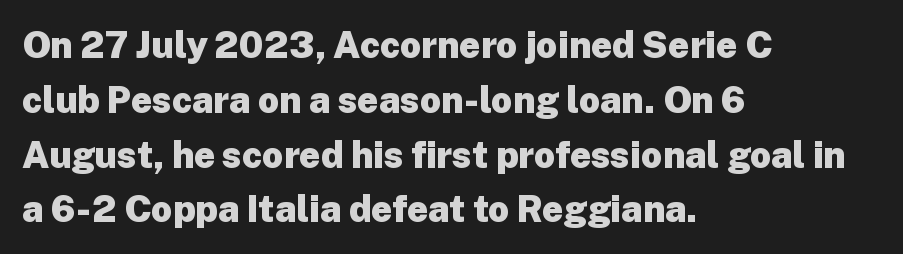
Q: Is the text bold? A: Yes.
Q: Is the text italic (slanted)? A: No, it is upright.
Q: Is the typeface a serif or a sans-serif typeface? A: Sans-serif.
Q: Is the text underlined? A: No.
Q: How is the paragraph aligned? A: Left-aligned.
Q: Is the spacing between letters normal or unusually wide? A: Normal.
Q: Is the spacing between lines tight, normal or loose? A: Normal.
Q: Width (condensed, normal, or wide)? A: Normal.
Q: Stroke contrast? A: Low.
Q: x-height? A: Medium.
Q: Monospaced? A: No.
